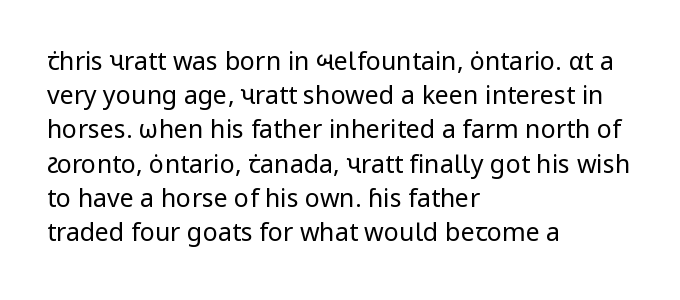
The image shows 25 px text type, upright; set left-aligned, normal line spacing (1.37x), normal letter spacing, not underlined.
